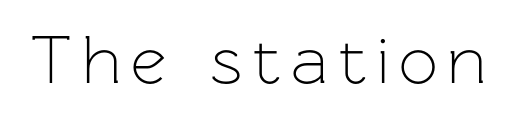
Type style note: lacks serifs. Is the stroke heavy? The answer is a plain regular-or-lighter. Spacing verdict: proportional, widths tailored to each character. Tall strokes in this sample are plumb rather than angled.
